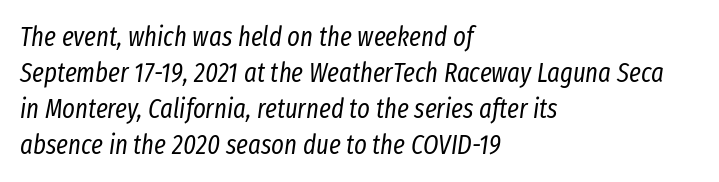
Q: Is the text bold? A: No.
Q: Is the text italic (slanted)? A: Yes, it leans right by about 8 degrees.
Q: Is the text underlined? A: No.
Q: How is the paragraph aligned? A: Left-aligned.
Q: Is the spacing between letters normal or unusually wide? A: Normal.
Q: Is the spacing between lines tight, normal or loose? A: Normal.
